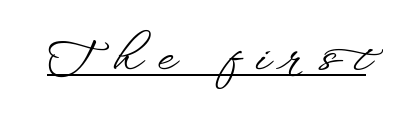
Q: Is the text italic (slanted)? A: Yes.
Q: Is the typeface a serif or a sans-serif typeface? A: Sans-serif.
Q: Is the text underlined? A: Yes.
Q: Is the spacing between letters normal or unusually wide? A: Unusually wide.
Q: Width (condensed, normal, or wide)? A: Wide.
Q: Stroke contrast? A: Low.
Q: x-height? A: Small.
Q: Monospaced? A: No.
